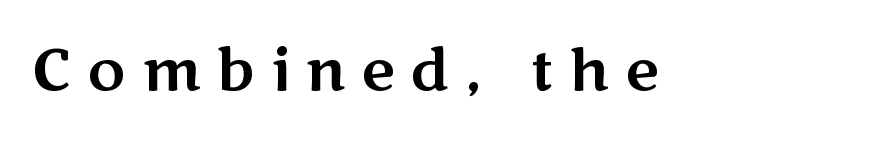
Q: Is the text italic (slanted)? A: No, it is upright.
Q: Is the typeface a serif or a sans-serif typeface? A: Sans-serif.
Q: Is the text underlined? A: No.
Q: Is the spacing between letters normal or unusually wide? A: Unusually wide.
Q: Width (condensed, normal, or wide)? A: Wide.
Q: Stroke contrast? A: Medium.
Q: x-height? A: Medium.
Q: Monospaced? A: No.
